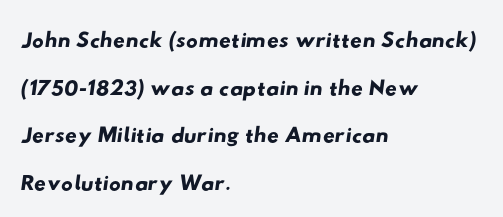
Q: Is the typeface a serif or a sans-serif typeface? A: Sans-serif.
Q: Is the text underlined? A: No.
Q: How is the paragraph aligned? A: Left-aligned.
Q: Is the spacing between letters normal or unusually wide? A: Normal.
Q: Is the spacing between lines tight, normal or loose? A: Normal.
Q: Width (condensed, normal, or wide)? A: Wide.
Q: Stroke contrast? A: Low.
Q: x-height? A: Small.
Q: Monospaced? A: No.
